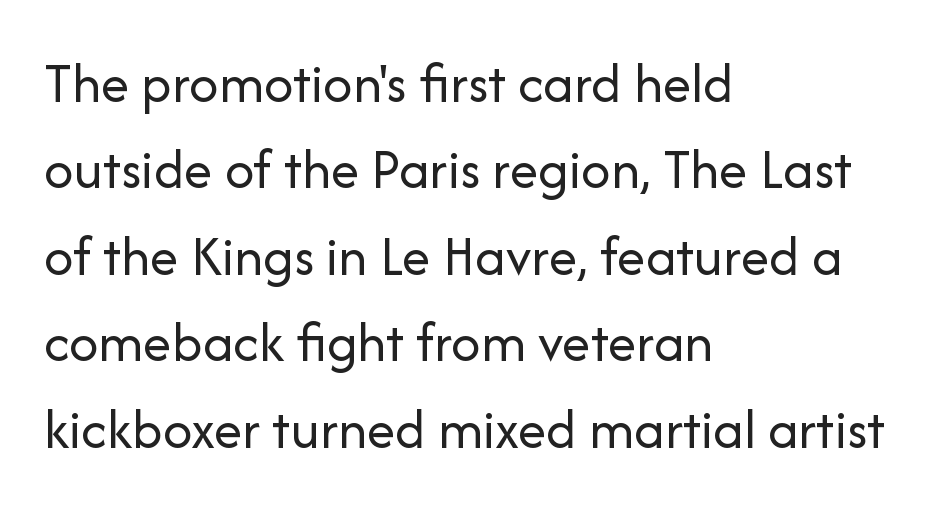
The rows are spaced the way most documents space them. Compared with typical body copy, the letter spacing here is the same. Every stem runs plumb, perpendicular to the baseline. Letterform terminals end flat and unadorned throughout the passage. Rule under the text: the space is simply empty.
